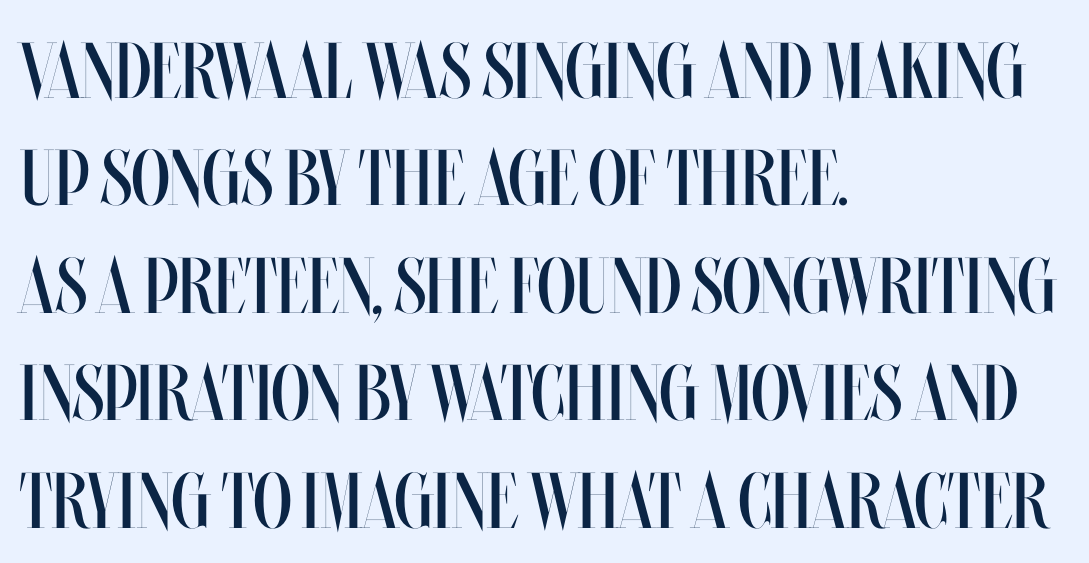
Q: Is the text bold? A: No.
Q: Is the text italic (slanted)? A: No, it is upright.
Q: Is the text underlined? A: No.
Q: How is the paragraph aligned? A: Left-aligned.
Q: Is the spacing between letters normal or unusually wide? A: Normal.
Q: Is the spacing between lines tight, normal or loose? A: Normal.
Q: Width (condensed, normal, or wide)? A: Condensed.
Q: Stroke contrast? A: Medium.
Q: x-height? A: Large.
Q: Monospaced? A: No.
